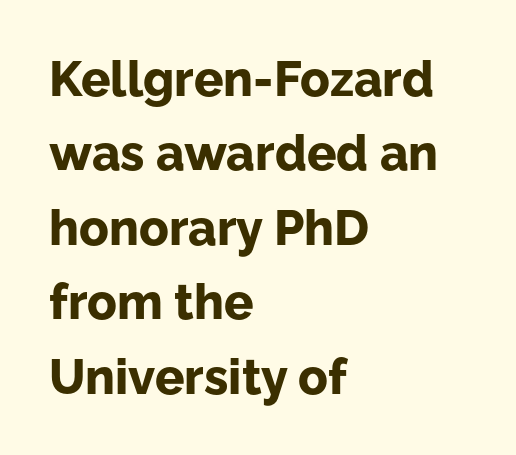
{"serif": "no", "italic": "no", "bold": "yes", "weight": "bold", "width": "normal", "stroke_contrast": "low", "x_height": "medium", "monospaced": "no", "underline": "no", "align": "left", "line_spacing": "normal", "line_spacing_ratio": 1.52, "letter_spacing": "normal", "letter_spacing_em": 0.0, "glyph_px": 49}
